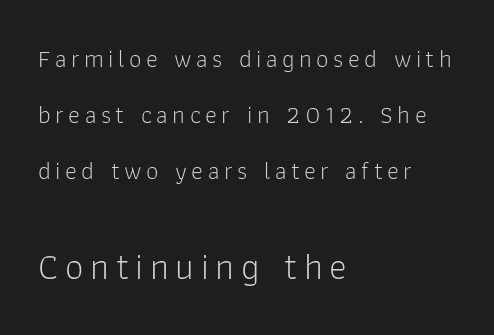
The image shows 37 px light sans-serif type, upright; set left-aligned, loose line spacing (2.25x), not underlined; the second (bottom) block is 1.48x larger; low stroke contrast and a medium x-height.
